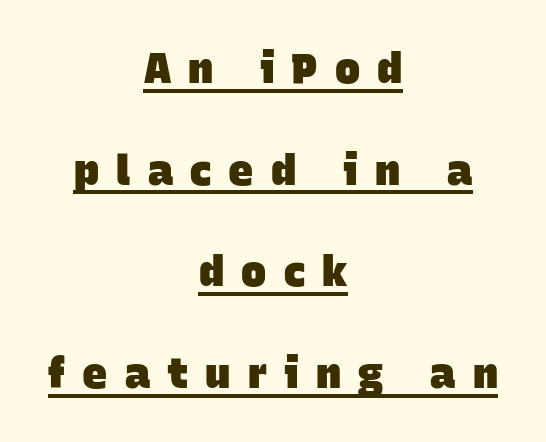
{"serif": "no", "bold": "yes", "weight": "heavy", "width": "normal", "stroke_contrast": "low", "x_height": "large", "monospaced": "no", "underline": "yes", "align": "center", "line_spacing": "loose", "line_spacing_ratio": 2.42, "letter_spacing": "wide", "letter_spacing_em": 0.41, "glyph_px": 42}
